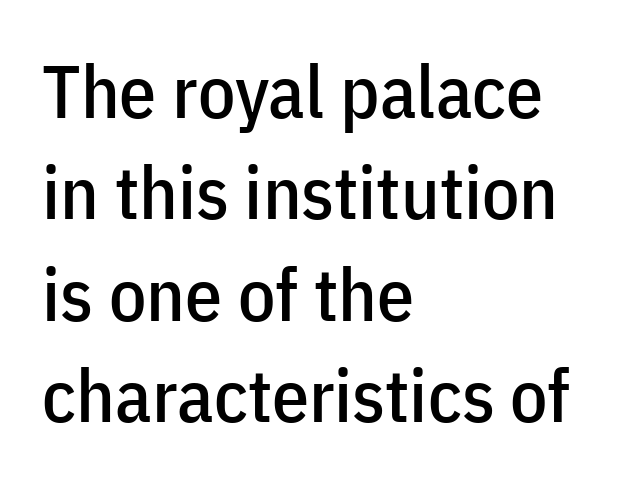
{"serif": "no", "italic": "no", "width": "condensed", "stroke_contrast": "low", "x_height": "medium", "monospaced": "no", "underline": "no", "align": "left", "line_spacing": "normal", "line_spacing_ratio": 1.37, "letter_spacing": "normal", "letter_spacing_em": 0.0, "glyph_px": 74}
